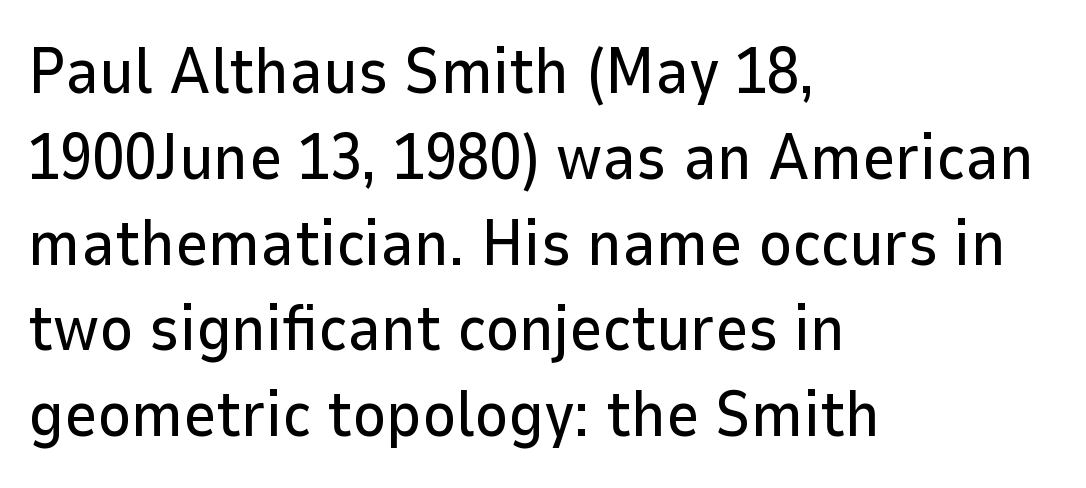
{"serif": "no", "italic": "no", "width": "normal", "stroke_contrast": "low", "x_height": "medium", "monospaced": "no", "underline": "no", "align": "left", "line_spacing": "normal", "line_spacing_ratio": 1.34, "letter_spacing": "normal", "letter_spacing_em": 0.0, "glyph_px": 64}
